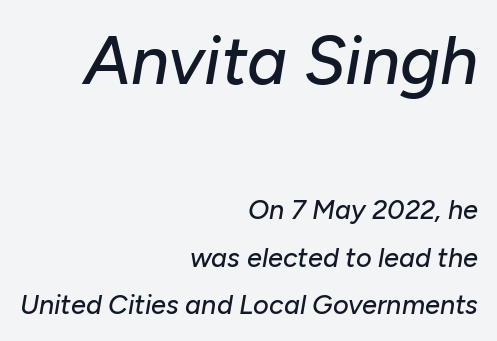
{"italic": "yes", "lean": "right", "slant_degrees": 10, "width": "normal", "stroke_contrast": "low", "x_height": "medium", "monospaced": "no", "underline": "no", "align": "right", "line_spacing_ratio": 1.76, "letter_spacing": "normal", "letter_spacing_em": 0.0, "larger_block": "first", "size_ratio": 2.52, "glyph_px": 68}
